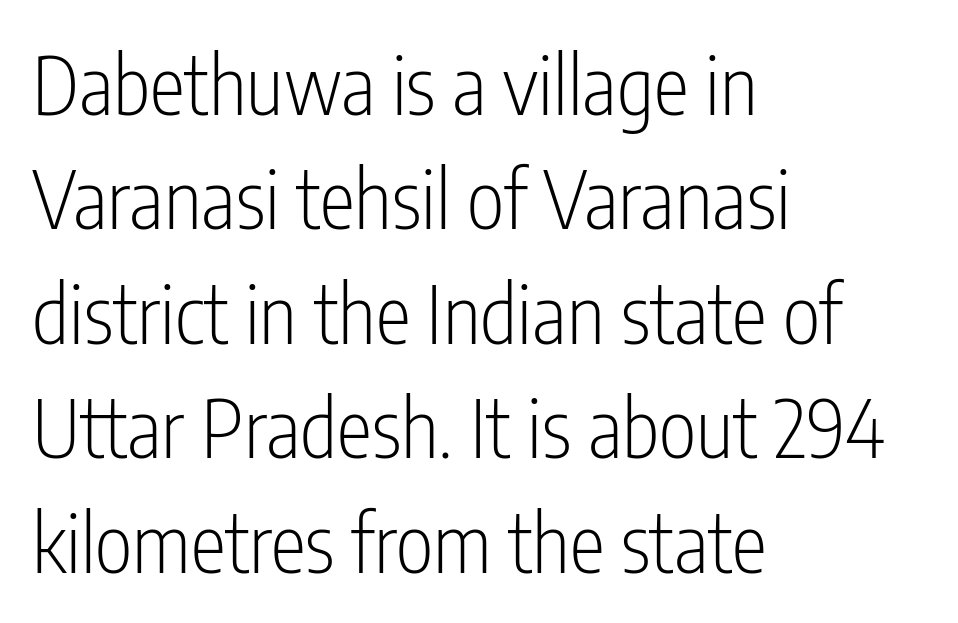
The image shows 80 px light, condensed sans-serif type, upright; set left-aligned, normal line spacing (1.43x), normal letter spacing, not underlined; low stroke contrast and a medium x-height.
